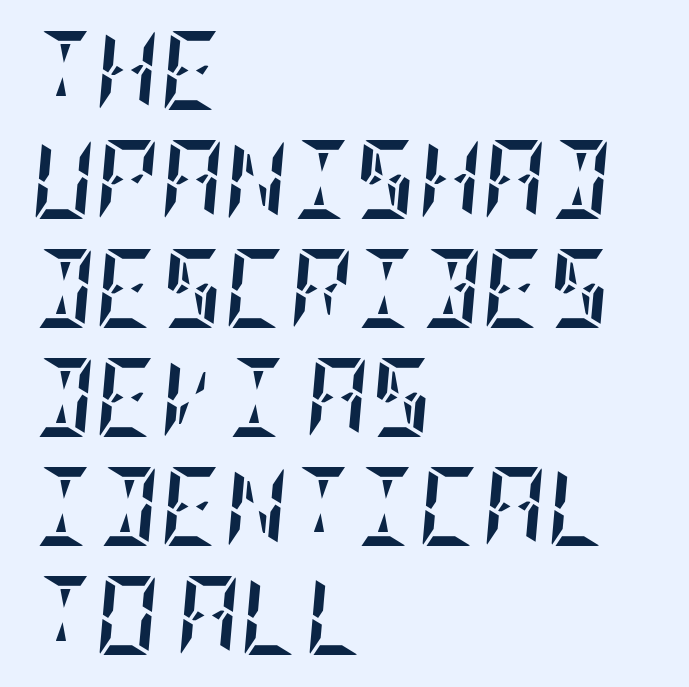
Q: Is the text bold? A: Yes.
Q: Is the text italic (slanted)? A: Yes, it leans right by about 5 degrees.
Q: Is the text underlined? A: No.
Q: How is the paragraph aligned? A: Left-aligned.
Q: Is the spacing between letters normal or unusually wide? A: Normal.
Q: Is the spacing between lines tight, normal or loose? A: Normal.
Q: Width (condensed, normal, or wide)? A: Condensed.
Q: Stroke contrast? A: Low.
Q: x-height? A: Large.
